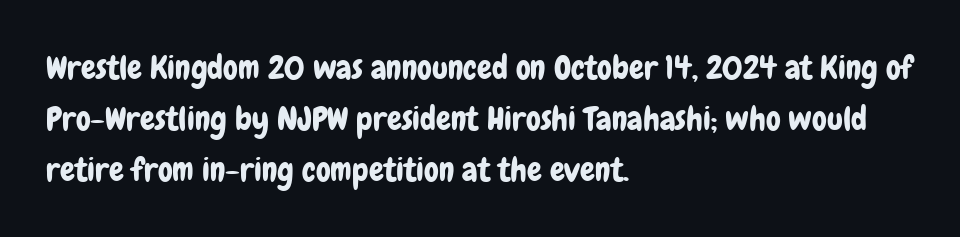
{"serif": "no", "italic": "no", "width": "condensed", "stroke_contrast": "low", "x_height": "medium", "monospaced": "no", "underline": "no", "align": "left", "line_spacing": "normal", "line_spacing_ratio": 1.54, "letter_spacing": "normal", "letter_spacing_em": 0.0, "glyph_px": 33}
